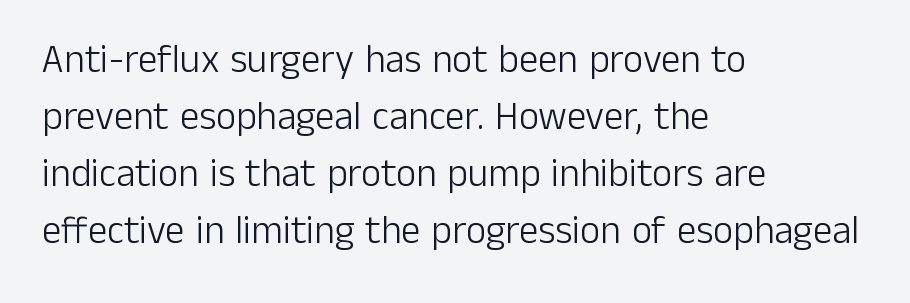
Q: Is the text bold? A: No.
Q: Is the text italic (slanted)? A: No, it is upright.
Q: Is the typeface a serif or a sans-serif typeface? A: Sans-serif.
Q: Is the text underlined? A: No.
Q: How is the paragraph aligned? A: Left-aligned.
Q: Is the spacing between letters normal or unusually wide? A: Normal.
Q: Is the spacing between lines tight, normal or loose? A: Normal.
Q: Width (condensed, normal, or wide)? A: Normal.
Q: Stroke contrast? A: Low.
Q: x-height? A: Medium.
Q: Monospaced? A: No.
